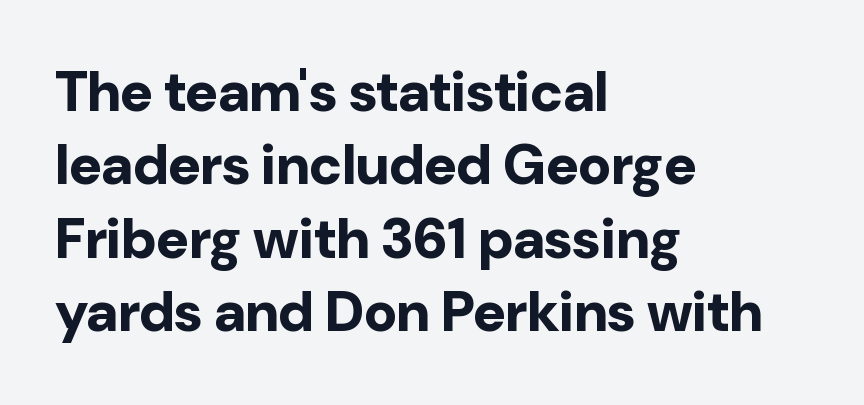
This rendering uses left alignment, leaving the right contour irregular. The font family rendered here belongs to the sans-serif group. The letters advance in unequal steps, a hallmark of proportional type. The rows are spaced the way most documents space them. Anything drawn beneath the words? Only blank space.
